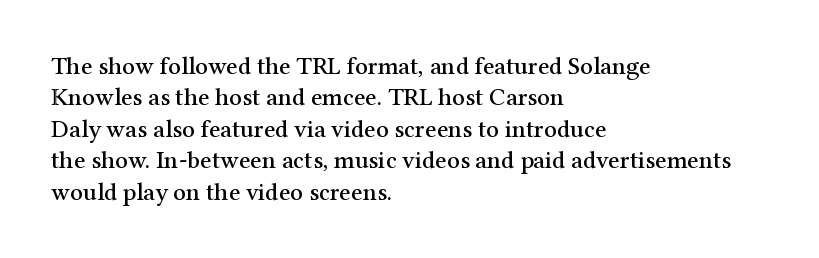
The space directly below the letters is spotless. Whoever set this chose a conventional vertical rhythm. The typesetter chose a ragged-right arrangement here. Posture: straight, roman, zero tilt. Standard letterfit; no display-style spreading of the glyphs.
